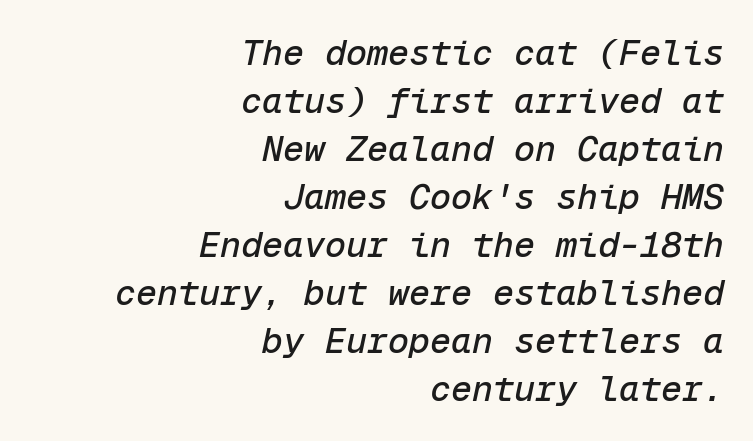
{"italic": "yes", "lean": "right", "slant_degrees": 12, "width": "normal", "stroke_contrast": "low", "x_height": "medium", "monospaced": "yes", "underline": "no", "align": "right", "line_spacing": "normal", "line_spacing_ratio": 1.37, "letter_spacing": "normal", "letter_spacing_em": 0.0, "glyph_px": 35}
